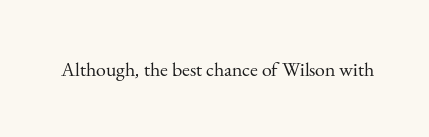
Posture: upright roman. Short note: letters normally spaced. The weight would be labelled regular, book, light, or lighter still. Lines of text with bare space underneath.
